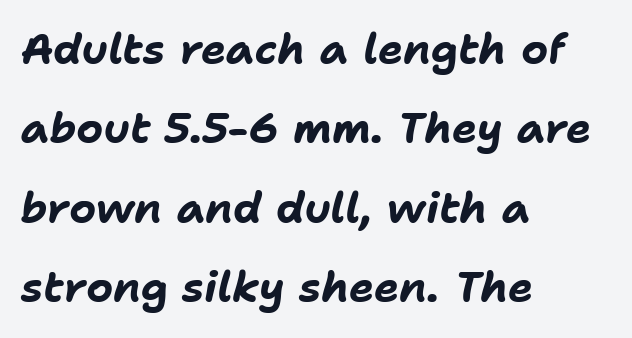
Pretty heavy lettering here — definitely bold. Letter spacing: default. The font's italic variant was chosen for this text. One-word summary of the alignment: left. Letters rest on an invisible, unmarked baseline. Proportional: the letters do not fall into vertical columns.
